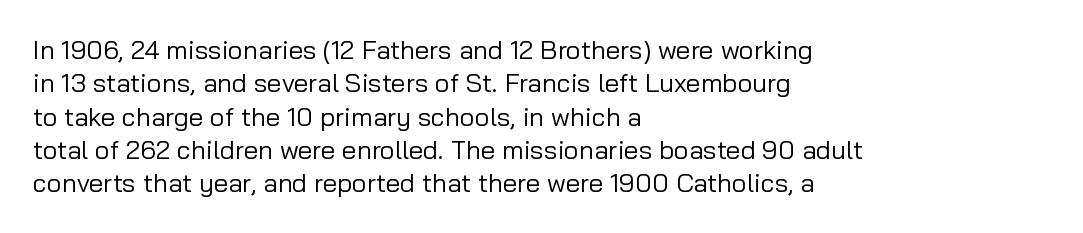
{"italic": "no", "bold": "no", "underline": "no", "align": "left", "line_spacing": "normal", "line_spacing_ratio": 1.28, "letter_spacing": "normal", "letter_spacing_em": 0.0, "glyph_px": 26}
